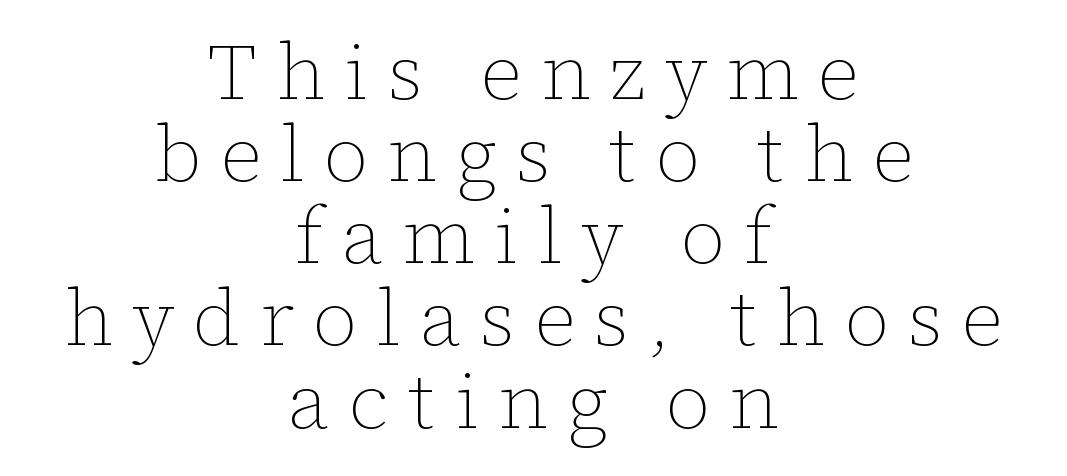
The image shows 79 px thin type, upright; set centered, tight line spacing (1.04x), unusually wide letter spacing (+0.24 em), not underlined; low stroke contrast and a medium x-height.
